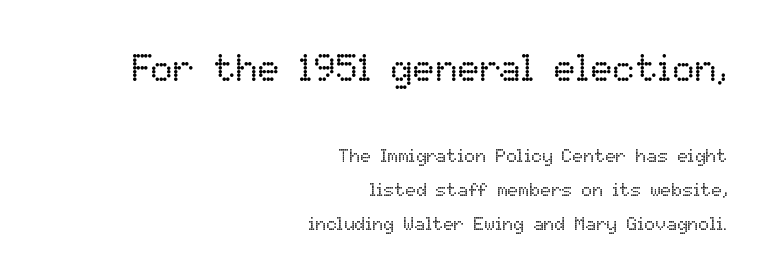
The face used here is proportionally spaced, like ordinary book or web type. The specimen reads as upright at a glance. This sample is right-justified, so line beginnings fall wherever the words allow. Plain, unruled lines of type. Honestly, the letter spacing is just normal — you wouldn't notice it. Stroke thickness stays within the range of a standard reading face or lighter.
